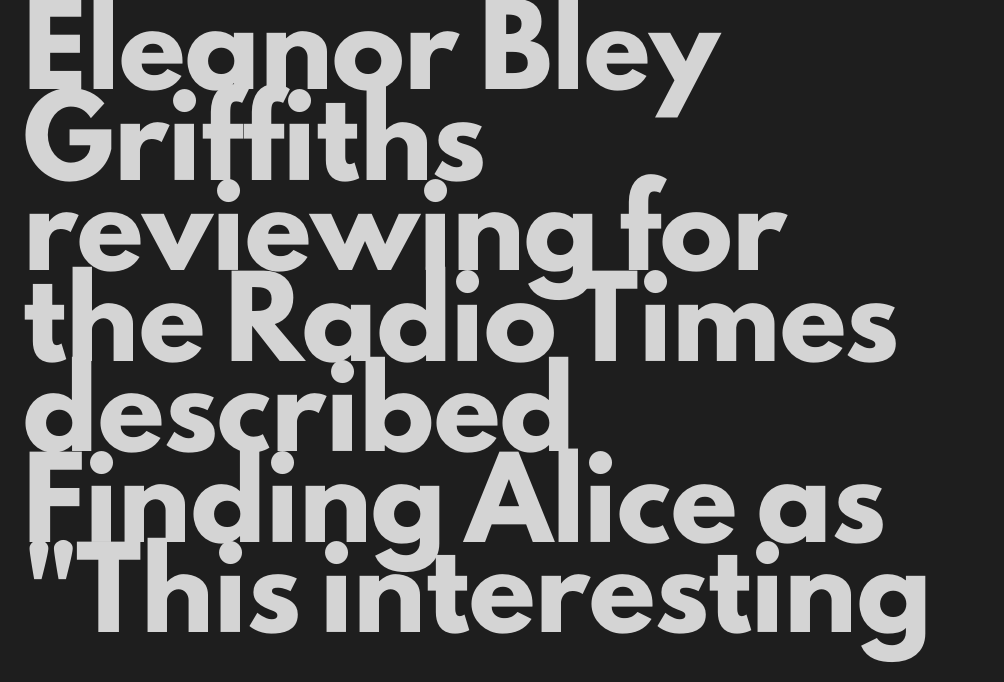
The image shows 73 px heavy sans-serif type, upright; set left-aligned, line spacing 1.24x, normal letter spacing, not underlined; low stroke contrast and a small x-height.
